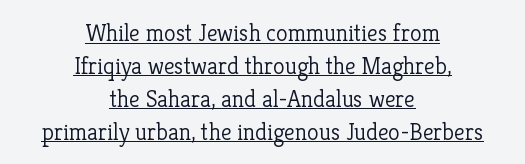
The typography opts for an upright posture over an oblique one. A student would call this center alignment; a typographer would say set centered. The font is comparable to plain body text, perhaps lighter. A normal amount of white space separates one row of letters from the next. Has an underline been added? It has. The horizontal fit of the characters is conventional and even.
